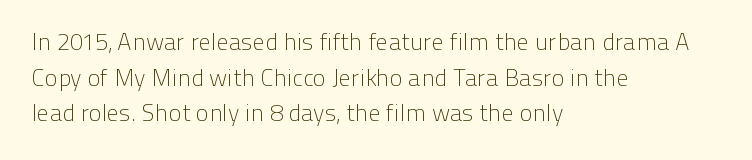
Q: Is the text bold? A: No.
Q: Is the text italic (slanted)? A: No, it is upright.
Q: Is the text underlined? A: No.
Q: How is the paragraph aligned? A: Left-aligned.
Q: Is the spacing between letters normal or unusually wide? A: Normal.
Q: Is the spacing between lines tight, normal or loose? A: Normal.
